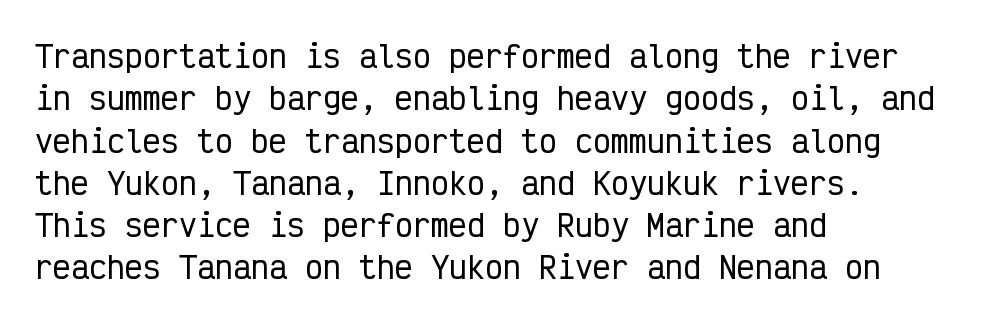
Here the glyphs are tracked normally, forming tight word shapes. If you drew a line through each stem, it would be perfectly vertical. A typesetter would call this monospace, since all characters share one set width. If you measured baseline to baseline, you'd find a middling distance. Nobody drew a line under any word here. Left-aligned paragraph, ragged on the right.
